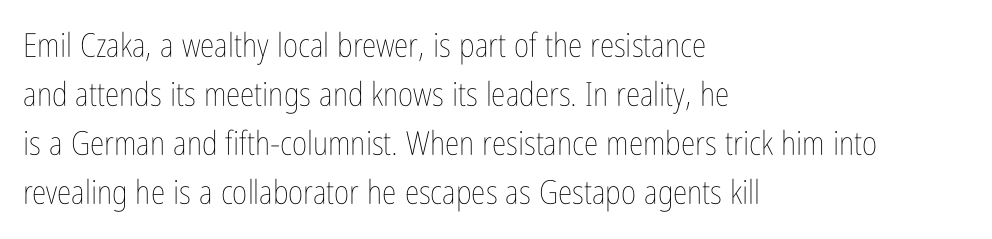
The image shows 33 px thin, condensed type, upright; set left-aligned, normal line spacing (1.48x), normal letter spacing, not underlined; low stroke contrast and a medium x-height.
